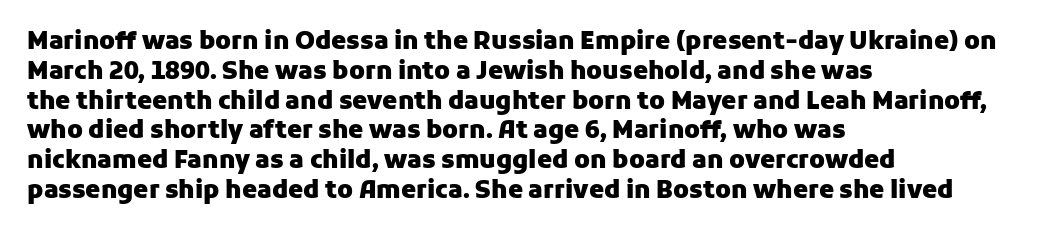
The image shows 24 px bold type, upright; set left-aligned, line spacing 1.24x, normal letter spacing, not underlined.
